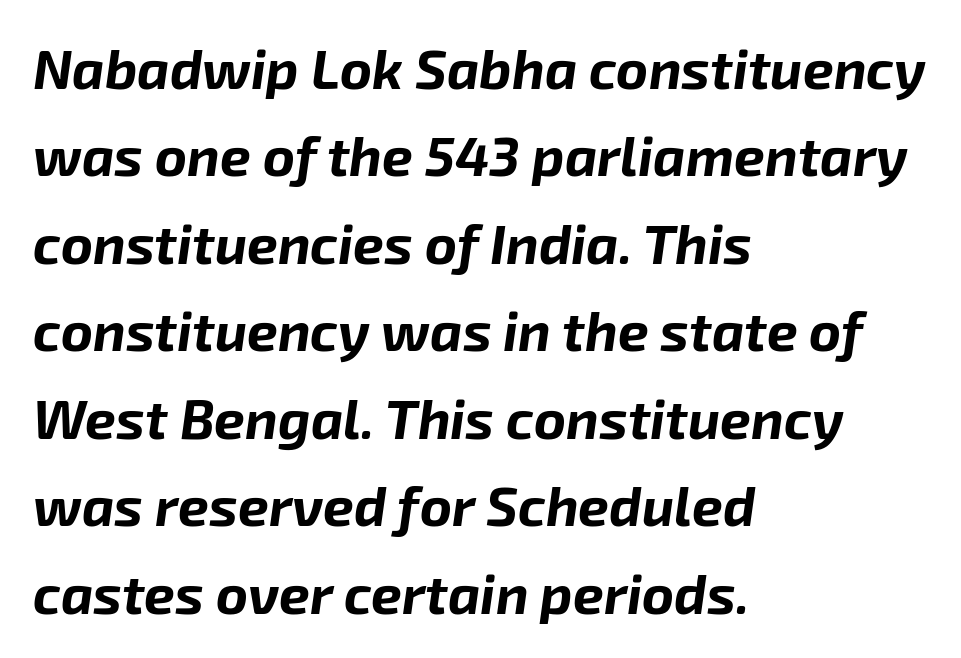
The image shows 55 px bold type, italic (leaning right); set left-aligned, normal line spacing (1.59x), normal letter spacing, not underlined; low stroke contrast and a medium x-height.
